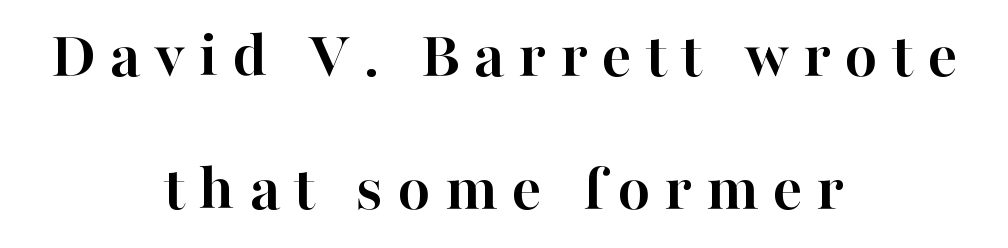
{"serif": "yes", "italic": "no", "bold": "yes", "weight": "semibold", "width": "normal", "stroke_contrast": "high", "x_height": "medium", "monospaced": "no", "underline": "no", "align": "center", "line_spacing": "loose", "line_spacing_ratio": 1.99, "letter_spacing": "wide", "letter_spacing_em": 0.21, "glyph_px": 67}
